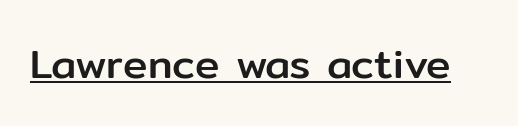
The image shows 41 px sans-serif type, upright; set normal letter spacing, underlined; low stroke contrast and a medium x-height.
